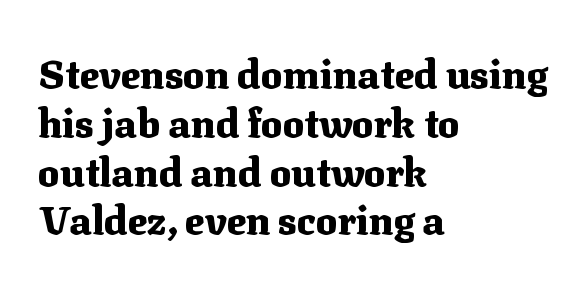
Proportional: the letters do not fall into vertical columns. Layout note: lines flush left. Bare-footed words on every line. The lettering stays uniformly vertical, giving the passage a roman look. Characters follow at the spacing the type designer built in. The font is running at its bold setting.
